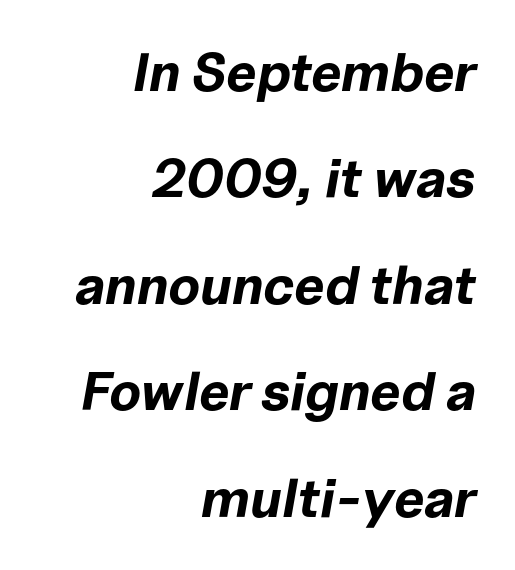
The image shows 54 px bold type, italic (leaning right); set right-aligned, loose line spacing (1.97x), normal letter spacing, not underlined; low stroke contrast and a medium x-height.
